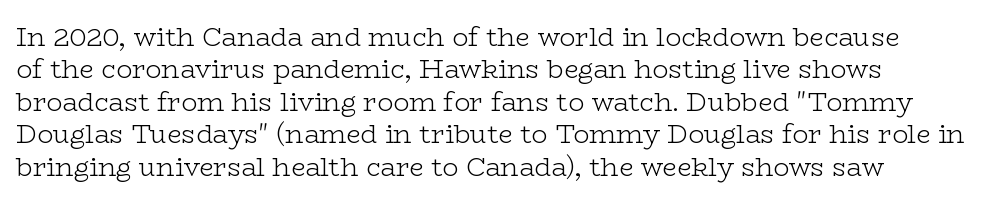
The image shows 26 px text type, upright; set normal line spacing (1.25x), normal letter spacing, not underlined.
